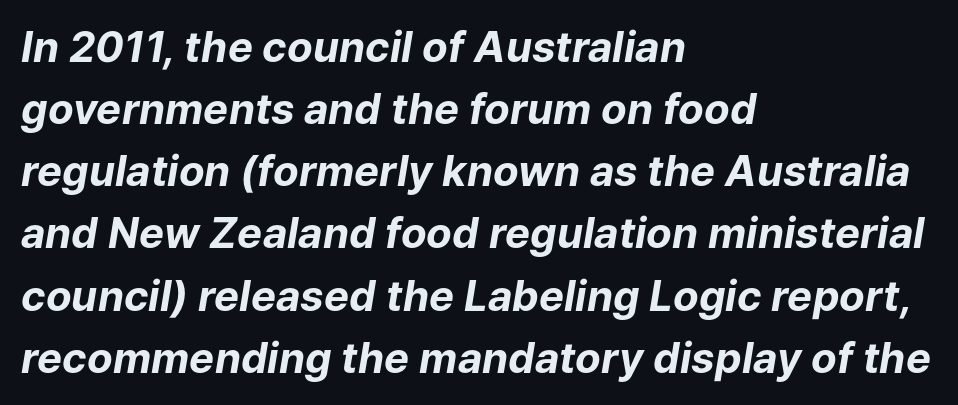
Caption: standard tracking, unaltered. Casual observation: everything's shoved over to the left. Lines of text with bare space underneath. An italicized treatment has been applied to the whole sample. Think of a printed novel: that variable character pitch is what you see here.
